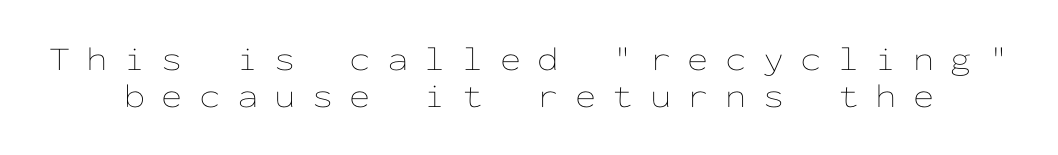
{"italic": "no", "bold": "no", "weight": "thin", "width": "wide", "stroke_contrast": "low", "x_height": "medium", "monospaced": "yes", "underline": "no", "line_spacing": "tight", "line_spacing_ratio": 1.1, "letter_spacing": "wide", "letter_spacing_em": 0.48, "glyph_px": 34}
